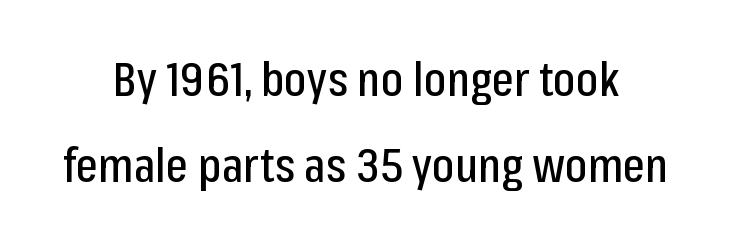
{"serif": "no", "italic": "no", "width": "condensed", "stroke_contrast": "low", "x_height": "medium", "monospaced": "no", "underline": "no", "line_spacing_ratio": 1.83, "letter_spacing": "normal", "letter_spacing_em": 0.0, "glyph_px": 47}
